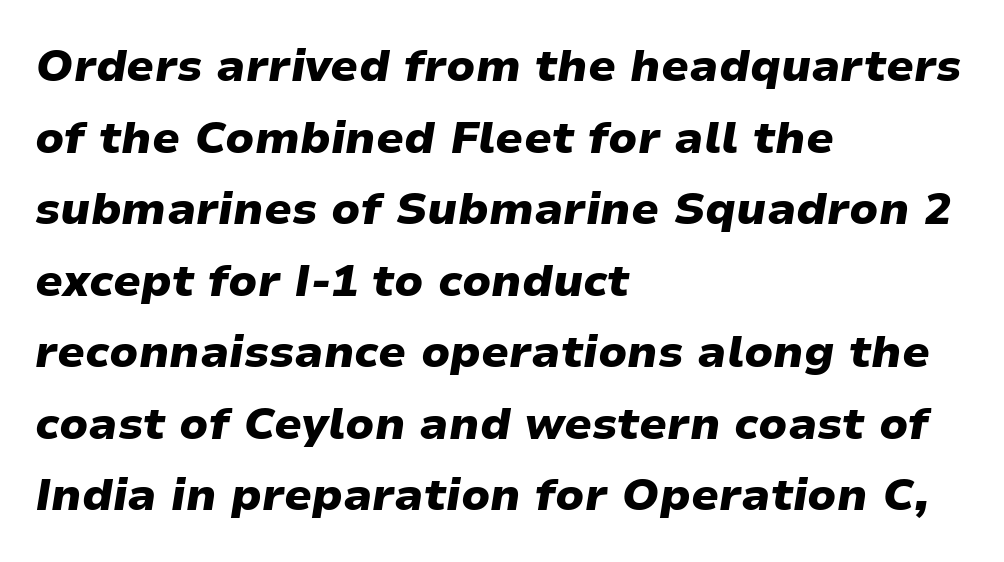
The space beneath each line is pristine and unruled. The rag falls on the right side of this text block. Reading down the column, the eye jumps a familiar distance to each next line. The lettering tilts uniformly, giving the passage an italic look. A typesetter would call this proportional, since set widths differ per character. Students, this is bold: see how much ink each stroke carries.
